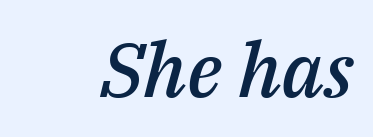
Q: Is the text bold? A: Semi-bold.
Q: Is the text italic (slanted)? A: Yes, it leans right by about 14 degrees.
Q: Is the text underlined? A: No.
Q: Is the spacing between letters normal or unusually wide? A: Normal.
Q: Width (condensed, normal, or wide)? A: Normal.
Q: Stroke contrast? A: Medium.
Q: x-height? A: Medium.
Q: Monospaced? A: No.
